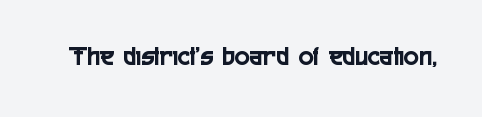
Q: Is the text italic (slanted)? A: No, it is upright.
Q: Is the typeface a serif or a sans-serif typeface? A: Sans-serif.
Q: Is the text underlined? A: No.
Q: Is the spacing between letters normal or unusually wide? A: Normal.
Q: Width (condensed, normal, or wide)? A: Condensed.
Q: x-height? A: Medium.
Q: Monospaced? A: No.
